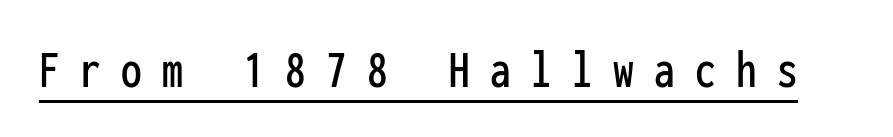
Q: Is the text italic (slanted)? A: No, it is upright.
Q: Is the typeface a serif or a sans-serif typeface? A: Sans-serif.
Q: Is the text underlined? A: Yes.
Q: Is the spacing between letters normal or unusually wide? A: Unusually wide.
Q: Width (condensed, normal, or wide)? A: Condensed.
Q: Stroke contrast? A: Low.
Q: x-height? A: Medium.
Q: Monospaced? A: Yes.
